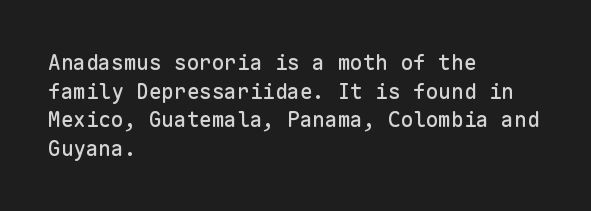
Q: Is the text italic (slanted)? A: No, it is upright.
Q: Is the text underlined? A: No.
Q: How is the paragraph aligned? A: Left-aligned.
Q: Is the spacing between letters normal or unusually wide? A: Normal.
Q: Is the spacing between lines tight, normal or loose? A: Normal.
